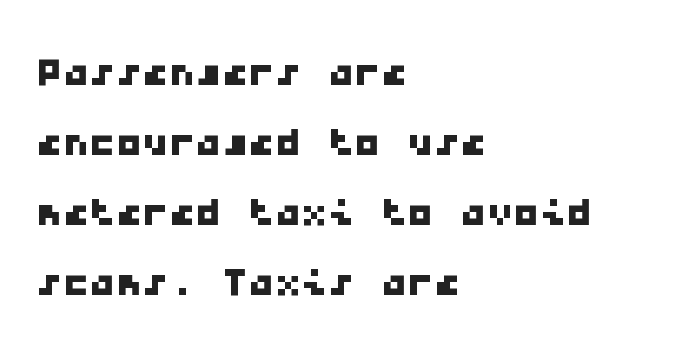
Q: Is the typeface a serif or a sans-serif typeface? A: Sans-serif.
Q: Is the text underlined? A: No.
Q: How is the paragraph aligned? A: Left-aligned.
Q: Is the spacing between letters normal or unusually wide? A: Normal.
Q: Is the spacing between lines tight, normal or loose? A: Normal.
Q: Width (condensed, normal, or wide)? A: Wide.
Q: Stroke contrast? A: Low.
Q: x-height? A: Medium.
Q: Monospaced? A: Yes.
